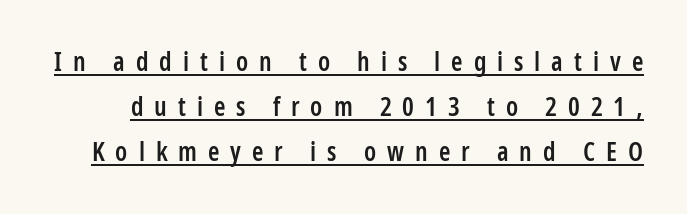
The specimen includes a rule beneath the text block's lines. A typesetter would mark this as roman, not italic. Each glyph is drawn with semibold strokes, heavier than normal yet not fully bold. What stands out about the letter spacing? Its width — letters are far apart.
